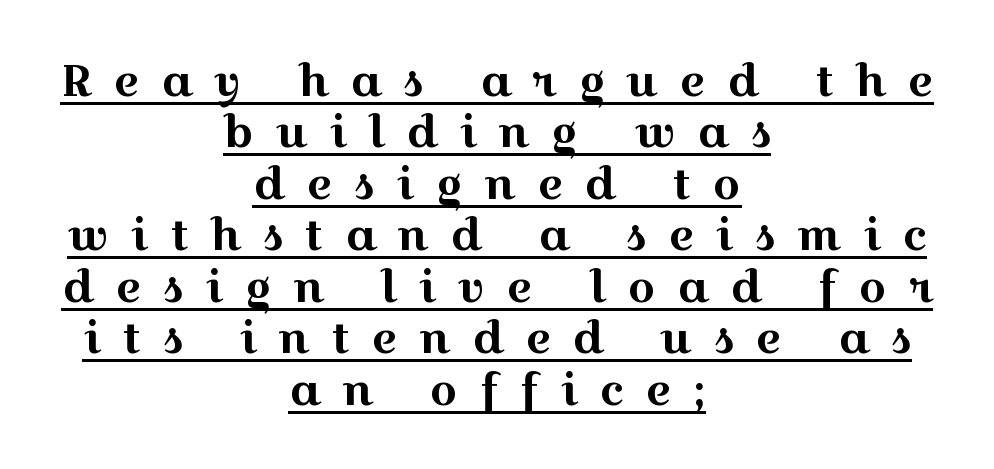
{"serif": "yes", "italic": "no", "width": "wide", "x_height": "medium", "monospaced": "no", "underline": "yes", "align": "center", "line_spacing_ratio": 1.17, "letter_spacing": "wide", "letter_spacing_em": 0.49, "glyph_px": 44}
